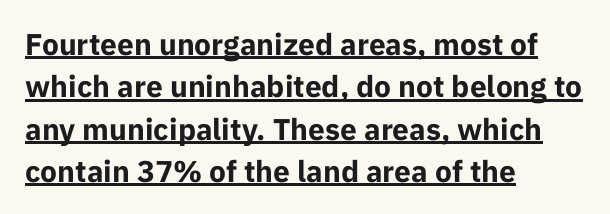
{"serif": "no", "italic": "no", "bold": "yes", "weight": "bold", "width": "normal", "stroke_contrast": "low", "x_height": "medium", "monospaced": "no", "underline": "yes", "align": "left", "line_spacing": "normal", "line_spacing_ratio": 1.41, "letter_spacing": "normal", "letter_spacing_em": 0.0, "glyph_px": 30}
